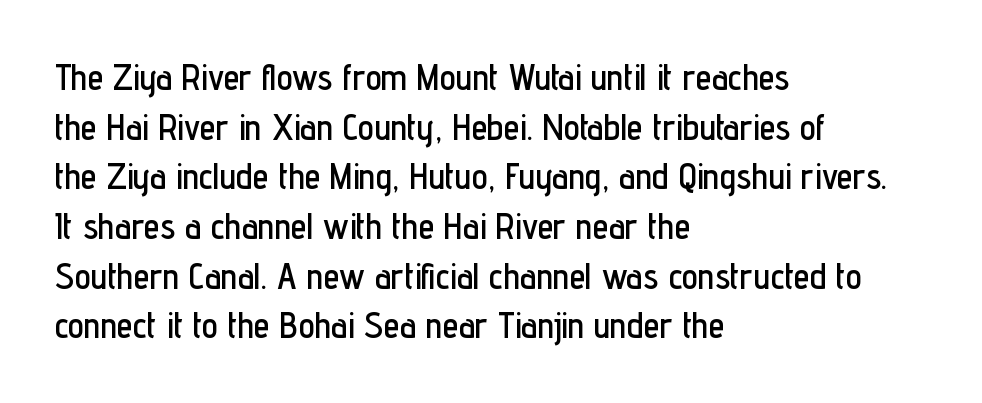
{"serif": "no", "italic": "no", "width": "condensed", "stroke_contrast": "low", "x_height": "medium", "monospaced": "no", "underline": "no", "align": "left", "line_spacing": "normal", "line_spacing_ratio": 1.38, "letter_spacing": "normal", "letter_spacing_em": 0.0, "glyph_px": 36}
